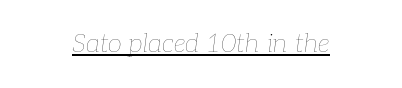
{"italic": "yes", "lean": "right", "slant_degrees": 7, "bold": "no", "underline": "yes", "align": "center", "letter_spacing": "normal", "letter_spacing_em": 0.0, "glyph_px": 26}
